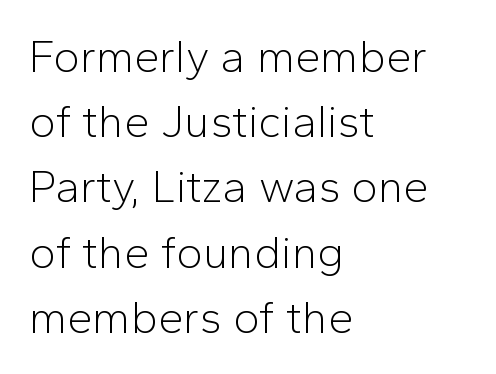
Q: Is the text bold? A: No.
Q: Is the text italic (slanted)? A: No, it is upright.
Q: Is the typeface a serif or a sans-serif typeface? A: Sans-serif.
Q: Is the text underlined? A: No.
Q: How is the paragraph aligned? A: Left-aligned.
Q: Is the spacing between letters normal or unusually wide? A: Normal.
Q: Is the spacing between lines tight, normal or loose? A: Normal.
Q: Width (condensed, normal, or wide)? A: Normal.
Q: Stroke contrast? A: Low.
Q: x-height? A: Medium.
Q: Monospaced? A: No.
